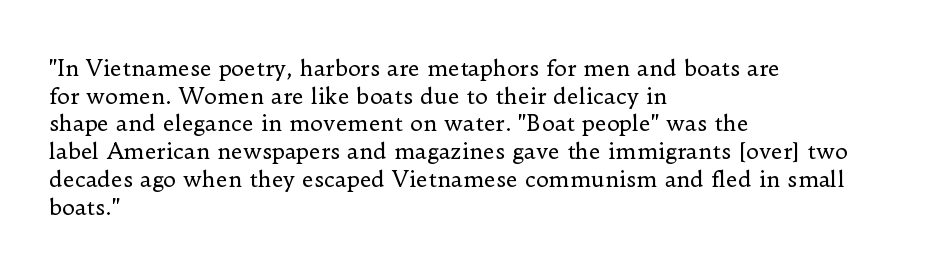
The image shows 22 px text type, upright; set left-aligned, normal line spacing (1.26x), normal letter spacing, not underlined.
